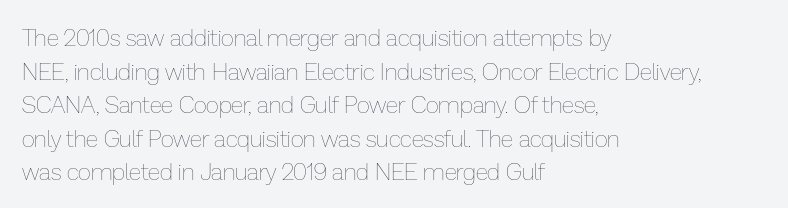
{"italic": "no", "bold": "no", "underline": "no", "align": "left", "line_spacing": "normal", "line_spacing_ratio": 1.46, "letter_spacing": "normal", "letter_spacing_em": 0.0, "glyph_px": 23}
